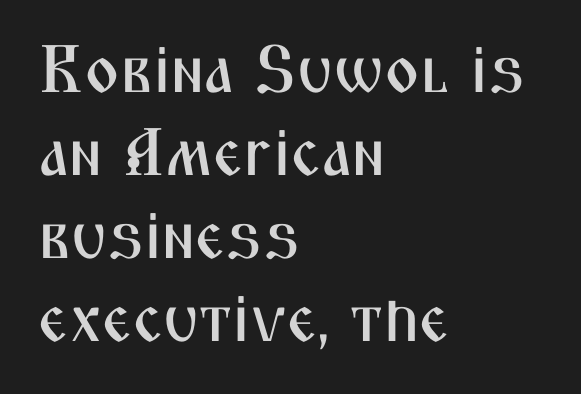
The image shows 67 px condensed sans-serif type, upright; set left-aligned, line spacing 1.24x, normal letter spacing, not underlined; medium stroke contrast and a medium x-height.
